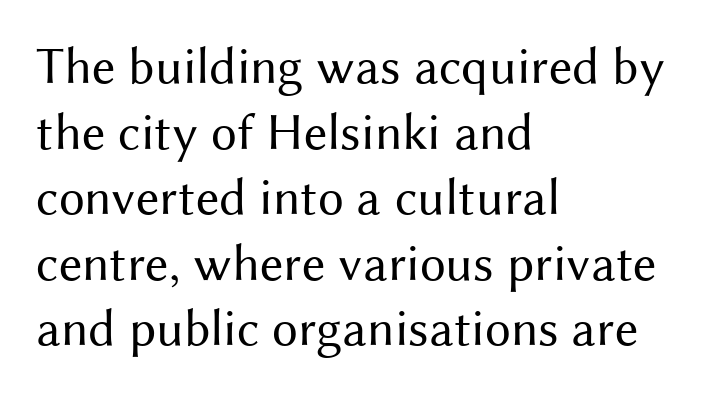
Quick note: interline space is typical. The text block is weighted toward the left margin, trailing off unevenly rightward. The rendering uses natural spacing where letterforms have individual widths. A typesetter would mark this as roman, not italic.
